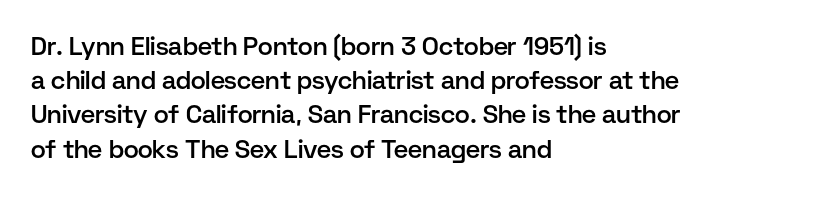
The image shows 25 px text type, upright; set left-aligned, normal line spacing (1.37x), normal letter spacing, not underlined.
